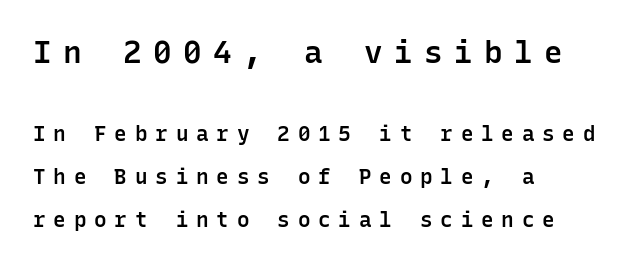
{"serif": "no", "italic": "no", "bold": "semi", "weight": "semibold", "width": "normal", "stroke_contrast": "low", "x_height": "medium", "monospaced": "yes", "underline": "no", "align": "left", "line_spacing": "loose", "line_spacing_ratio": 2.05, "letter_spacing": "wide", "letter_spacing_em": 0.37, "larger_block": "first", "size_ratio": 1.48, "glyph_px": 31}
